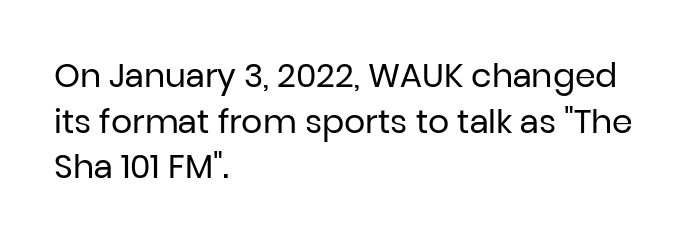
{"serif": "no", "italic": "no", "bold": "no", "weight": "regular", "width": "normal", "stroke_contrast": "low", "x_height": "medium", "monospaced": "no", "underline": "no", "align": "left", "line_spacing": "normal", "line_spacing_ratio": 1.38, "letter_spacing": "normal", "letter_spacing_em": 0.0, "glyph_px": 33}
